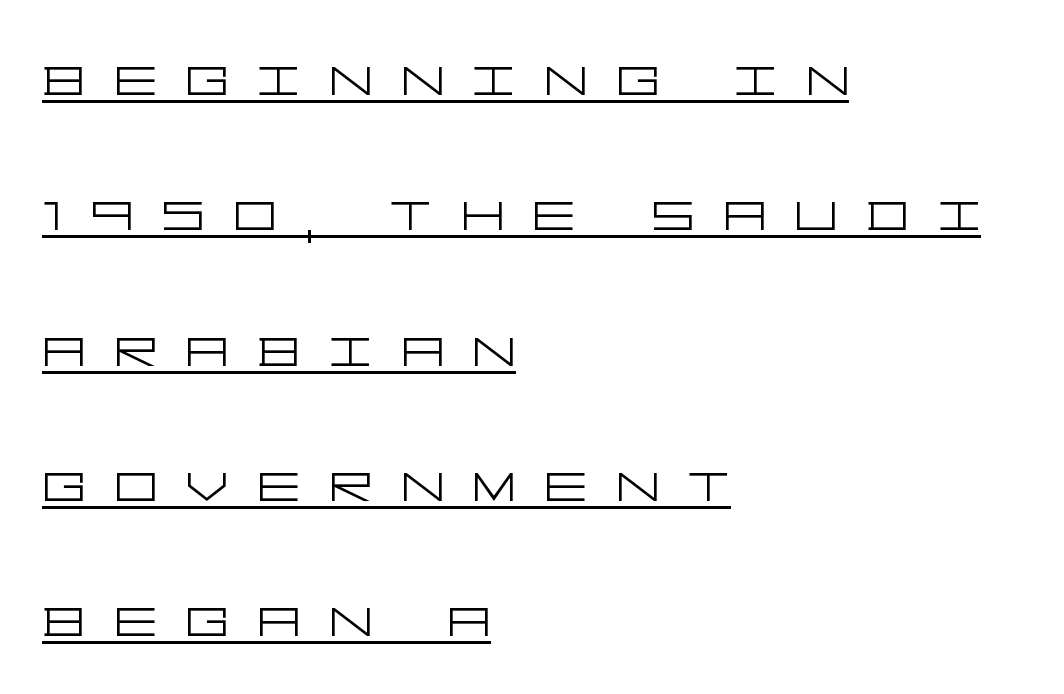
The image shows 67 px light, wide sans-serif type, upright; set left-aligned, loose line spacing (2.02x), unusually wide letter spacing (+0.43 em), underlined; low stroke contrast and a large x-height.
